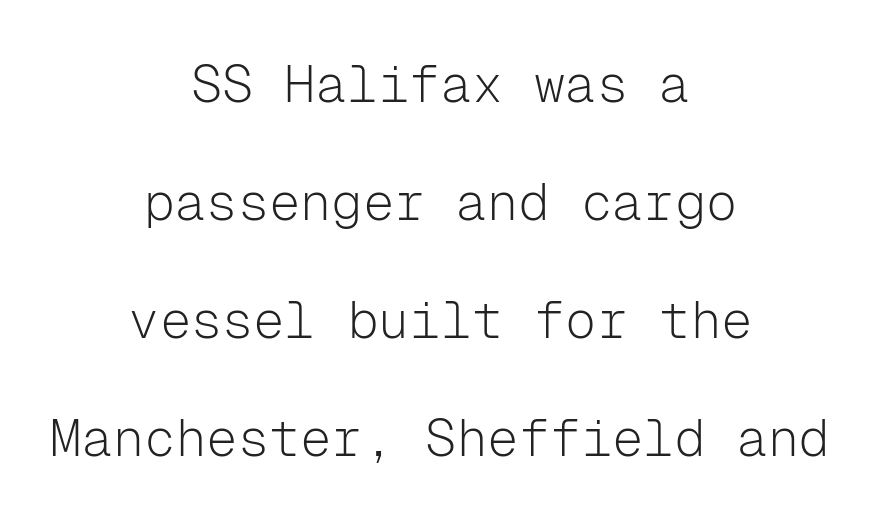
Vertically, the passage feels expansive, rows floating well apart. Font category for this specimen: sans-serif. A light-to-regular cut is what we see here. In CSS terms this would be text-align: center.
